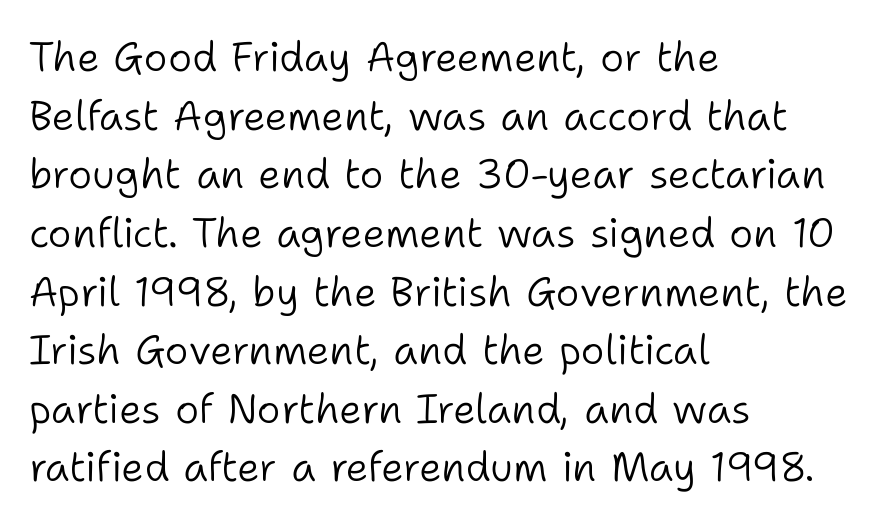
When letters stand straight like this, we call the style roman or upright. A quiet, ordinary-to-light weight characterises the typeface. The designer went with a sans here, leaving each stem footless. How are the letters spaced? Ordinarily, with no added tracking. What's the leading like? Ordinary, nothing unusual.
